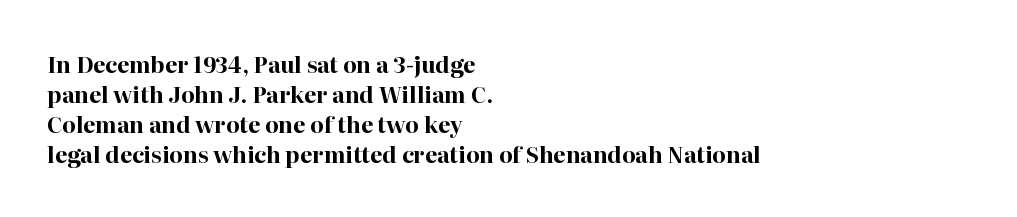
Italic: no, the glyphs are upright roman. Standard letterfit; no display-style spreading of the glyphs. Glance below the letters and you will spot only blank space. Its strokes are broad and dark, the hallmark of bold type.
